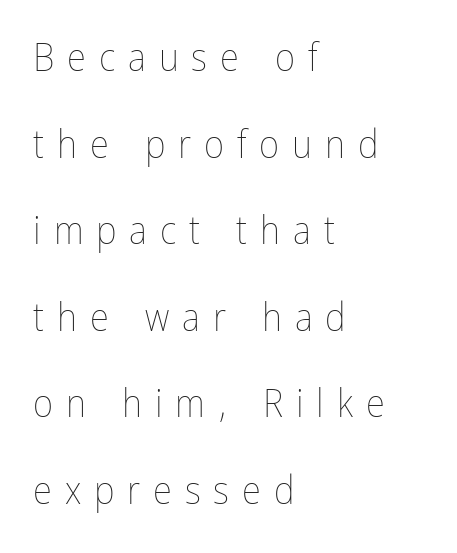
The image shows 39 px thin, condensed type, upright; set left-aligned, loose line spacing (2.22x), unusually wide letter spacing (+0.33 em), not underlined; low stroke contrast and a medium x-height.
